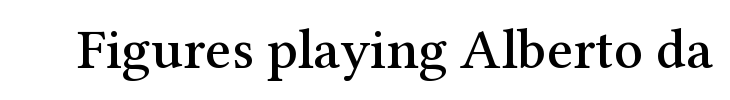
The image shows 57 px serif type, upright; set normal letter spacing, not underlined; medium stroke contrast and a medium x-height.
